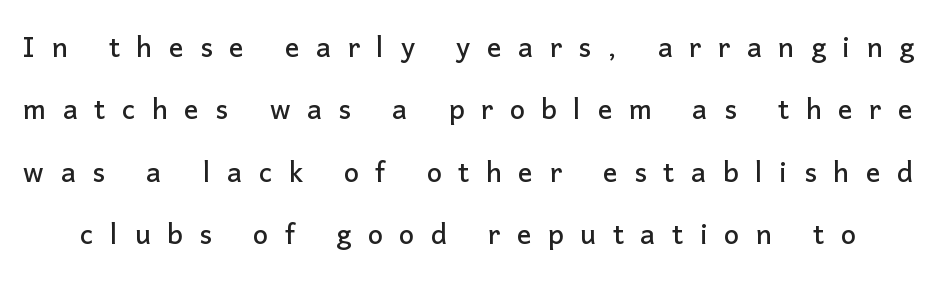
The image shows 36 px sans-serif type, upright; set line spacing 1.73x, unusually wide letter spacing (+0.46 em), not underlined; low stroke contrast and a medium x-height.
